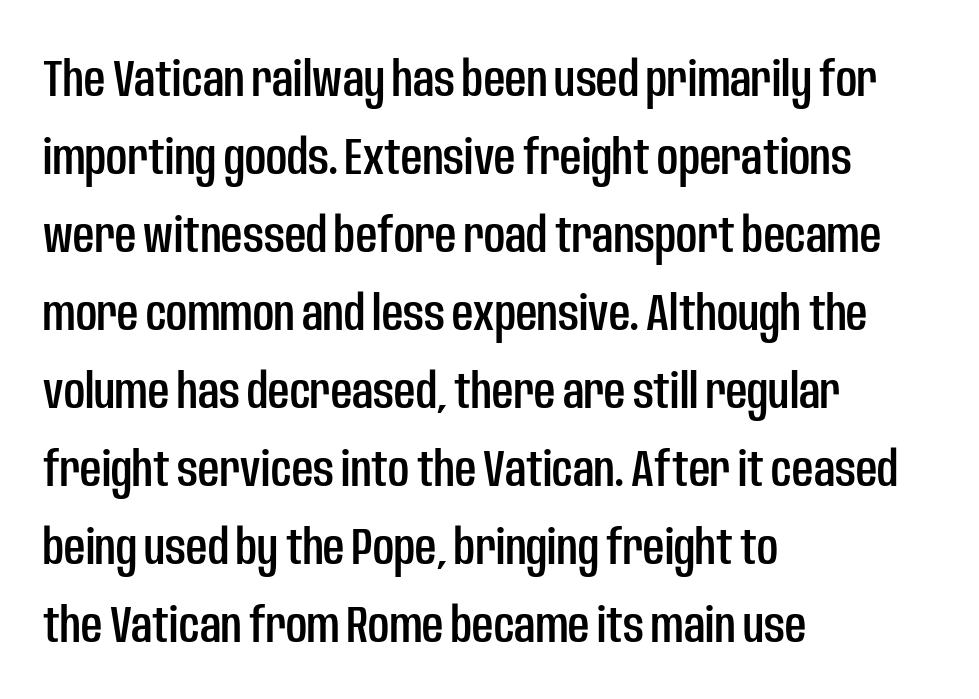
Q: Is the text italic (slanted)? A: No, it is upright.
Q: Is the typeface a serif or a sans-serif typeface? A: Sans-serif.
Q: Is the text underlined? A: No.
Q: How is the paragraph aligned? A: Left-aligned.
Q: Is the spacing between letters normal or unusually wide? A: Normal.
Q: Is the spacing between lines tight, normal or loose? A: Normal.
Q: Width (condensed, normal, or wide)? A: Condensed.
Q: Stroke contrast? A: Low.
Q: x-height? A: Large.
Q: Monospaced? A: No.
